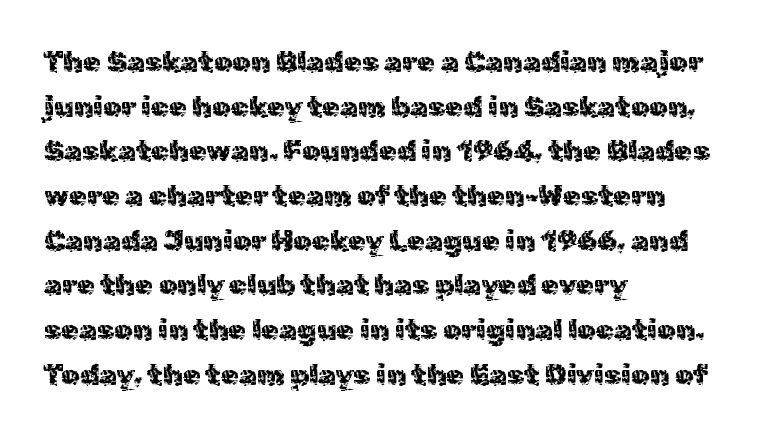
The image shows 29 px regular-weight sans-serif type, upright; set left-aligned, normal line spacing (1.54x), normal letter spacing, not underlined; a medium x-height.
